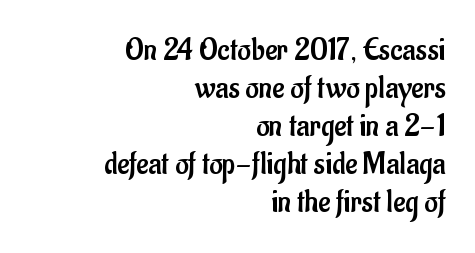
Note: no serifs on the glyphs. Honestly, the letter spacing is just normal — you wouldn't notice it. Stem width sits at or under what a default text font uses. Each letter keeps its own natural width here, so spacing adapts to shape. What's the leading like? Squeezed, with rows nearly overlapping. Notice how the stems are strictly vertical — no italics here.
